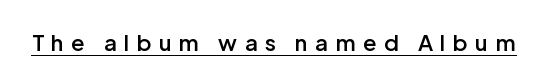
Substantial extra tracking has been applied to these lines. In terms of posture, this sample is upright. The sample's only ornament is a line tracing under the words. Firm but not heavy-handed strokes: this text is semibold.
